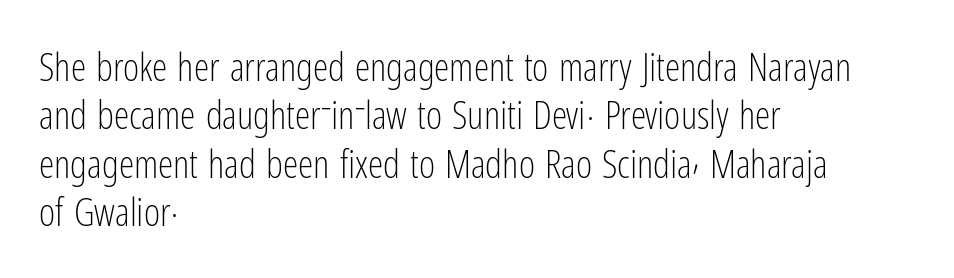
{"serif": "no", "italic": "no", "bold": "no", "weight": "light", "width": "condensed", "stroke_contrast": "low", "x_height": "medium", "monospaced": "no", "underline": "no", "align": "left", "line_spacing_ratio": 1.24, "letter_spacing": "normal", "letter_spacing_em": 0.0, "glyph_px": 39}
